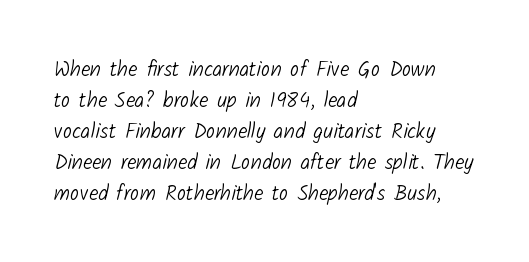
Q: Is the text bold? A: No.
Q: Is the text underlined? A: No.
Q: How is the paragraph aligned? A: Left-aligned.
Q: Is the spacing between letters normal or unusually wide? A: Normal.
Q: Is the spacing between lines tight, normal or loose? A: Normal.
